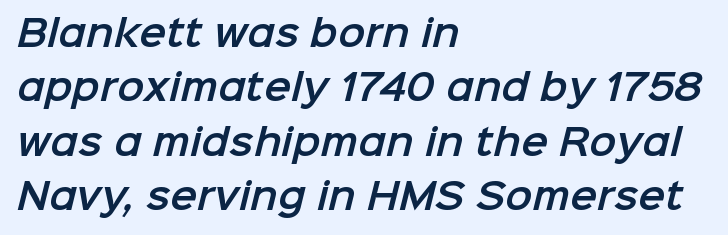
Honestly, the row spacing looks completely unremarkable. Proportional: the letters do not fall into vertical columns. Between one letter and the next there's only the usual sliver of space. Teacher's note: observe the even left margin — that is flush-left alignment. Each letter's strokes conclude bluntly, with no projecting serifs. Glance below the letters and you will spot only blank space.
